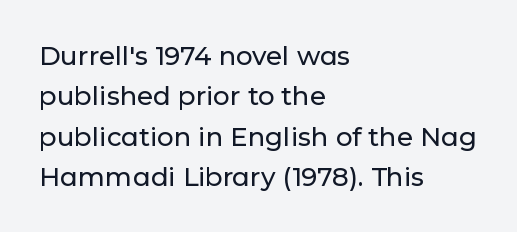
The image shows 26 px text type, upright; set left-aligned, normal line spacing (1.55x), normal letter spacing, not underlined.
